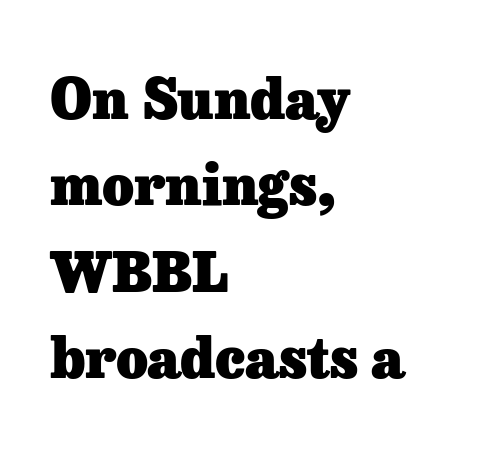
Letter spacing: default. One glance says typical: line gaps are just what's usual. Note: serifs present on the glyphs. You could not count columns in this text — the font is proportionally spaced.
